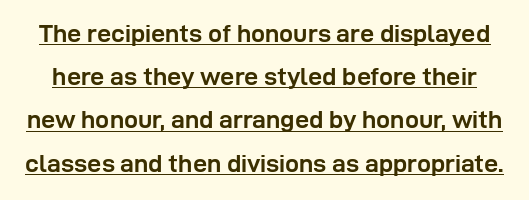
In terms of weight, the rendering is a true, heavy bold. The typography opts for an upright posture over an oblique one. No extra tracking has been applied to these lines. Is there an underline? Yes — a line sits under the letters.
